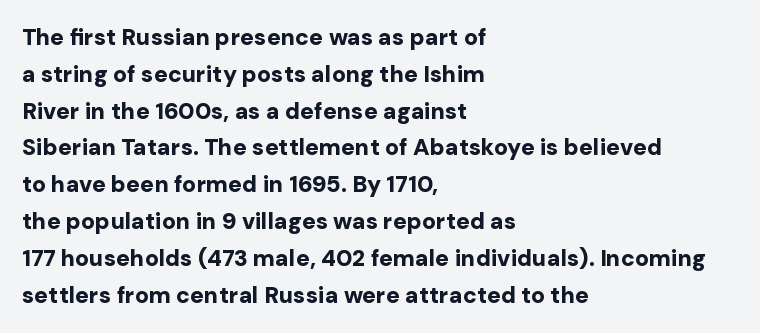
{"italic": "no", "bold": "yes", "underline": "no", "align": "left", "line_spacing": "normal", "line_spacing_ratio": 1.6, "letter_spacing": "normal", "letter_spacing_em": 0.0, "glyph_px": 23}
